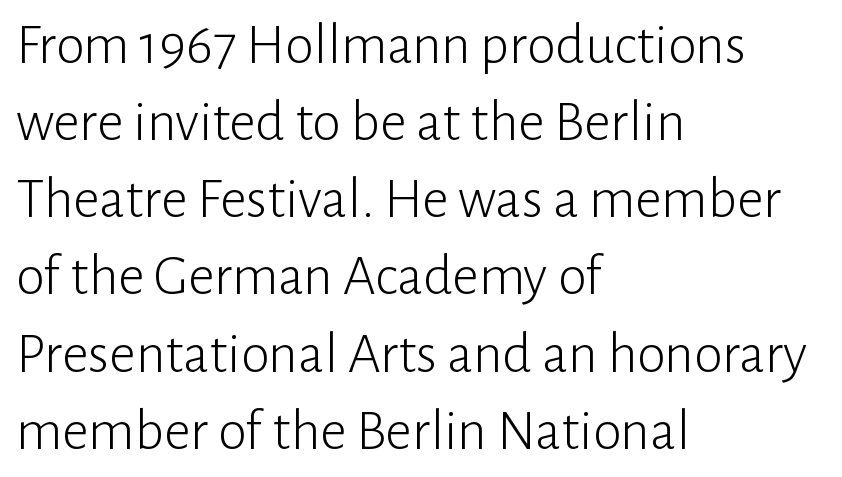
The image shows 58 px light sans-serif type, upright; set left-aligned, normal line spacing (1.33x), normal letter spacing, not underlined; low stroke contrast and a medium x-height.
